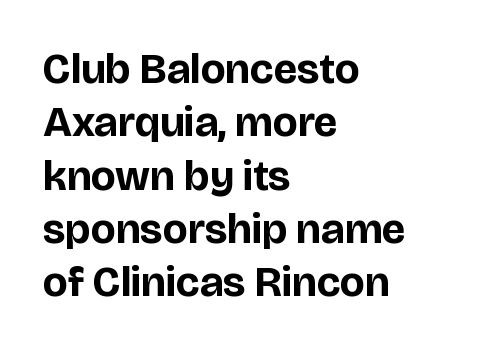
Q: Is the text bold? A: Yes.
Q: Is the text italic (slanted)? A: No, it is upright.
Q: Is the typeface a serif or a sans-serif typeface? A: Sans-serif.
Q: Is the text underlined? A: No.
Q: How is the paragraph aligned? A: Left-aligned.
Q: Is the spacing between letters normal or unusually wide? A: Normal.
Q: Width (condensed, normal, or wide)? A: Normal.
Q: Stroke contrast? A: Low.
Q: x-height? A: Large.
Q: Monospaced? A: No.
